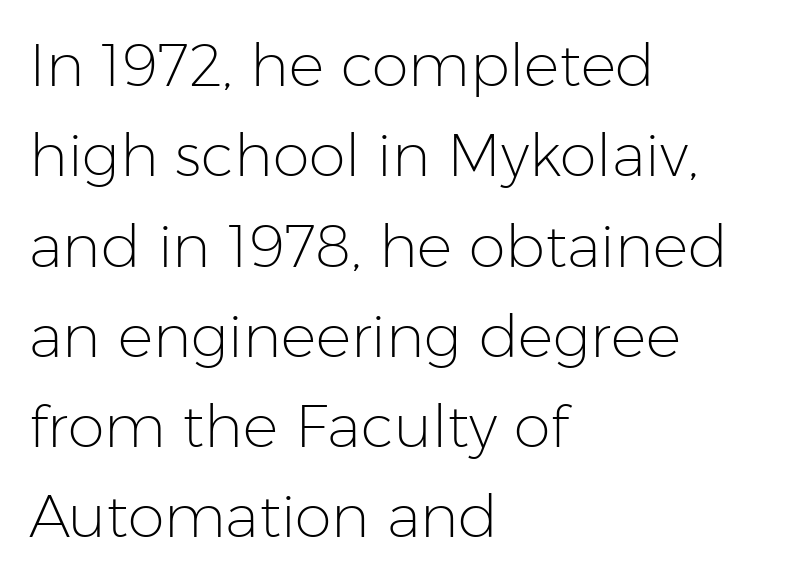
Q: Is the text bold? A: No.
Q: Is the text italic (slanted)? A: No, it is upright.
Q: Is the typeface a serif or a sans-serif typeface? A: Sans-serif.
Q: Is the text underlined? A: No.
Q: How is the paragraph aligned? A: Left-aligned.
Q: Is the spacing between letters normal or unusually wide? A: Normal.
Q: Is the spacing between lines tight, normal or loose? A: Normal.
Q: Width (condensed, normal, or wide)? A: Normal.
Q: Stroke contrast? A: Low.
Q: x-height? A: Medium.
Q: Monospaced? A: No.
